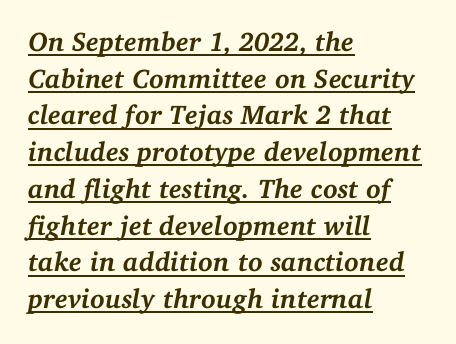
The image shows 27 px bold type, italic (leaning right); set left-aligned, normal line spacing (1.36x), normal letter spacing, underlined.
